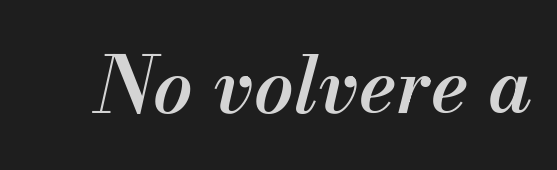
Q: Is the text bold? A: Semi-bold.
Q: Is the text italic (slanted)? A: Yes, it leans right by about 13 degrees.
Q: Is the text underlined? A: No.
Q: Is the spacing between letters normal or unusually wide? A: Normal.
Q: Width (condensed, normal, or wide)? A: Normal.
Q: Stroke contrast? A: Medium.
Q: x-height? A: Small.
Q: Monospaced? A: No.
